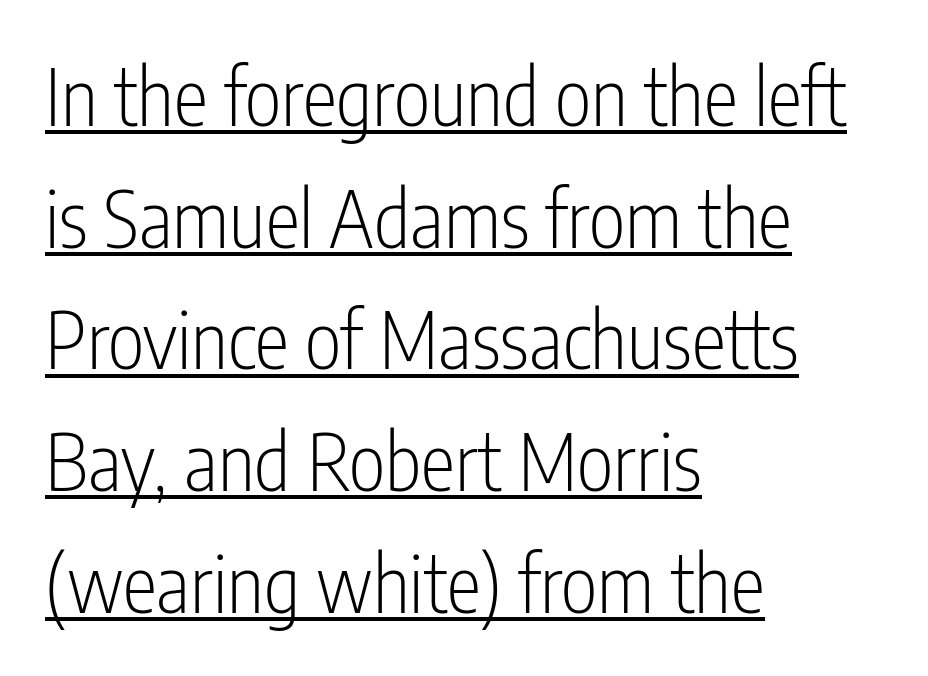
A typesetter would call this zero additional tracking. This sample uses an upright cut, with every glyph sitting square on the baseline. Teacher's note: observe the even left margin — that is flush-left alignment. Serif or sans? Sans — the stroke terminals are bare.
